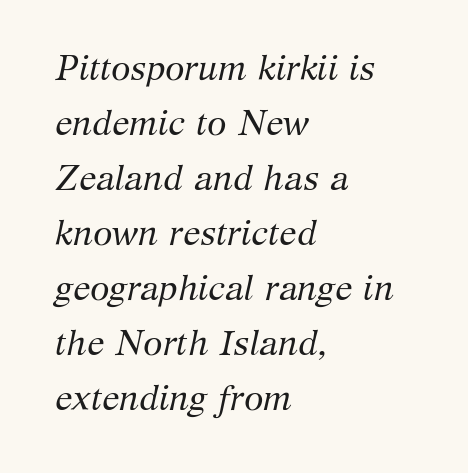
The image shows 35 px regular-weight serif type, italic (leaning right); set left-aligned, normal line spacing (1.57x), normal letter spacing, not underlined; medium stroke contrast and a medium x-height.
